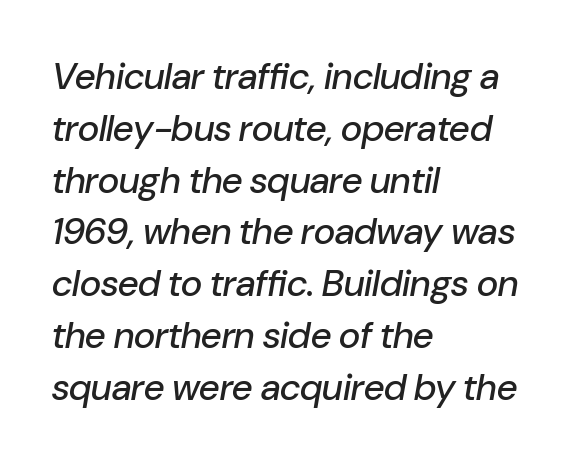
Q: Is the text italic (slanted)? A: Yes, it leans right by about 10 degrees.
Q: Is the text underlined? A: No.
Q: How is the paragraph aligned? A: Left-aligned.
Q: Is the spacing between letters normal or unusually wide? A: Normal.
Q: Is the spacing between lines tight, normal or loose? A: Normal.
Q: Width (condensed, normal, or wide)? A: Normal.
Q: Stroke contrast? A: Low.
Q: x-height? A: Medium.
Q: Monospaced? A: No.
